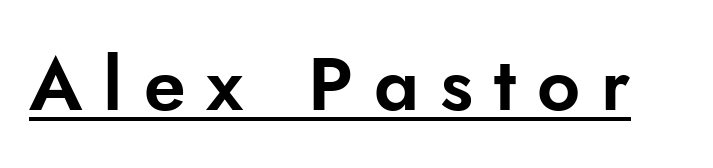
{"serif": "no", "italic": "no", "width": "normal", "stroke_contrast": "low", "x_height": "small", "monospaced": "no", "underline": "yes", "letter_spacing": "wide", "letter_spacing_em": 0.28, "glyph_px": 75}
